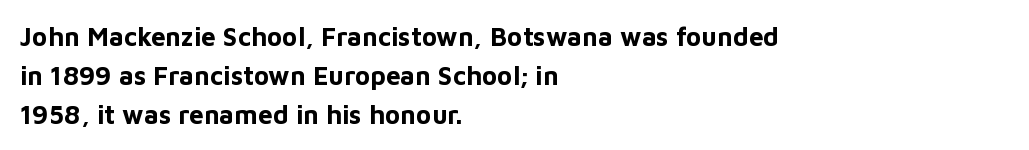
The image shows 26 px bold type, upright; set left-aligned, normal line spacing (1.5x), normal letter spacing, not underlined.
